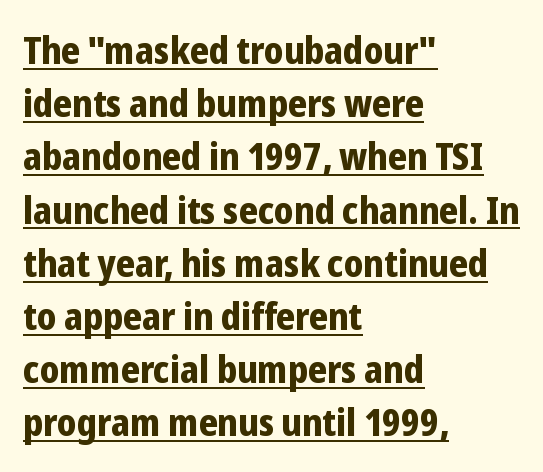
The image shows 38 px bold, condensed sans-serif type, upright; set left-aligned, normal line spacing (1.4x), normal letter spacing, underlined; low stroke contrast and a medium x-height.
